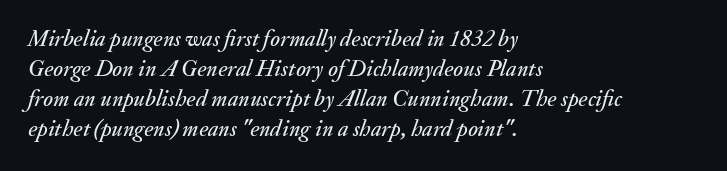
Underline: absent. This sample keeps an unexceptional amount of space between lines. Short and long lines alike share a common starting point at left. Caption: standard tracking, unaltered.
